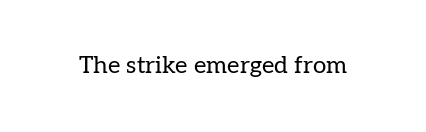
Only glyphs here, with clear space below each row. Notice how the stems are strictly vertical — no italics here. Between one letter and the next there's only the usual sliver of space. Is this a heavy cut? Hardly; it is regular or lighter.
